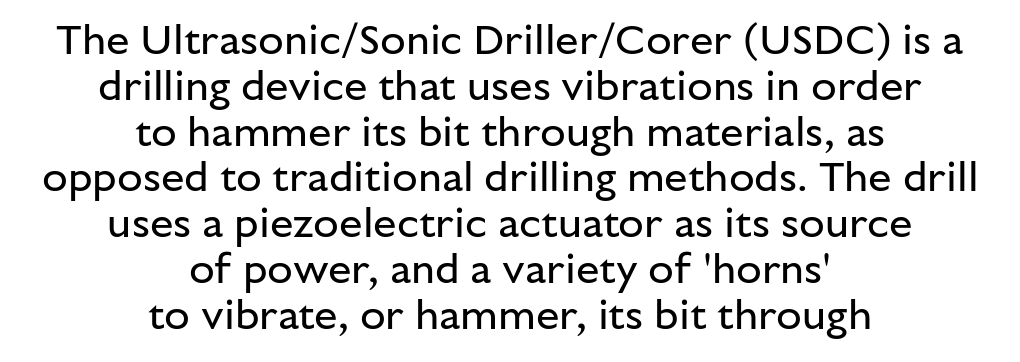
{"serif": "no", "italic": "no", "bold": "no", "weight": "regular", "width": "normal", "stroke_contrast": "low", "x_height": "medium", "monospaced": "no", "underline": "no", "align": "center", "line_spacing": "tight", "line_spacing_ratio": 1.09, "letter_spacing": "normal", "letter_spacing_em": 0.0, "glyph_px": 42}
